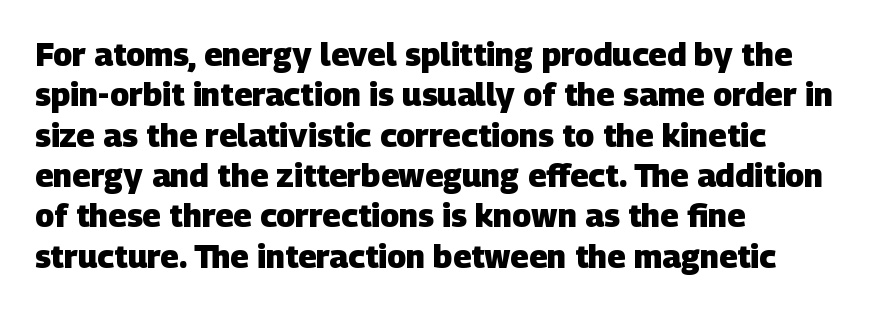
{"serif": "no", "bold": "yes", "weight": "heavy", "width": "normal", "stroke_contrast": "low", "x_height": "large", "monospaced": "no", "underline": "no", "align": "left", "line_spacing": "normal", "line_spacing_ratio": 1.26, "letter_spacing": "normal", "letter_spacing_em": 0.0, "glyph_px": 32}
